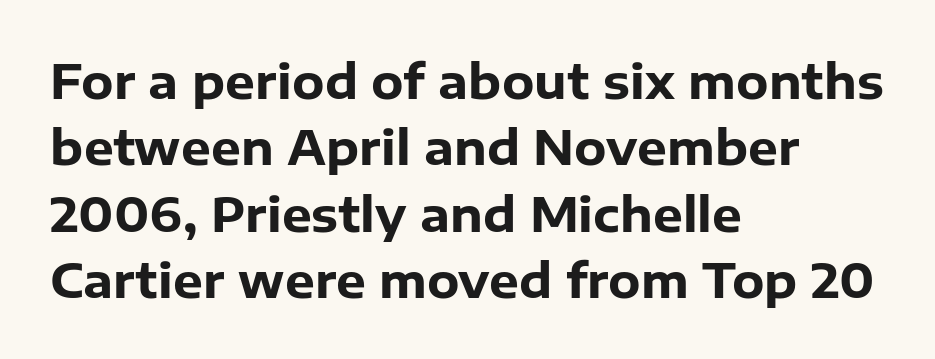
In terms of letterspacing, this is plain default setting. The strip under each line holds only bare page. Nope, not italic — everything's standing straight. You could not count columns in this text — the font is proportionally spaced. Notice how the passage keeps a crisp vertical edge on the left only.
